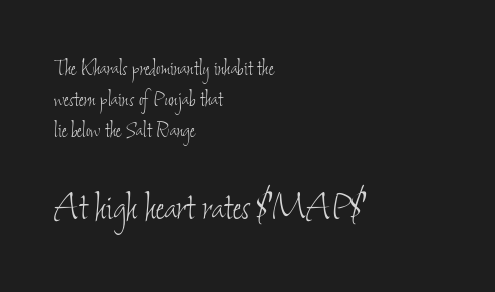
{"bold": "no", "weight": "thin", "width": "condensed", "stroke_contrast": "low", "x_height": "small", "monospaced": "no", "underline": "no", "align": "left", "line_spacing_ratio": 1.24, "letter_spacing": "normal", "letter_spacing_em": 0.0, "larger_block": "second", "size_ratio": 1.76, "glyph_px": 44}
